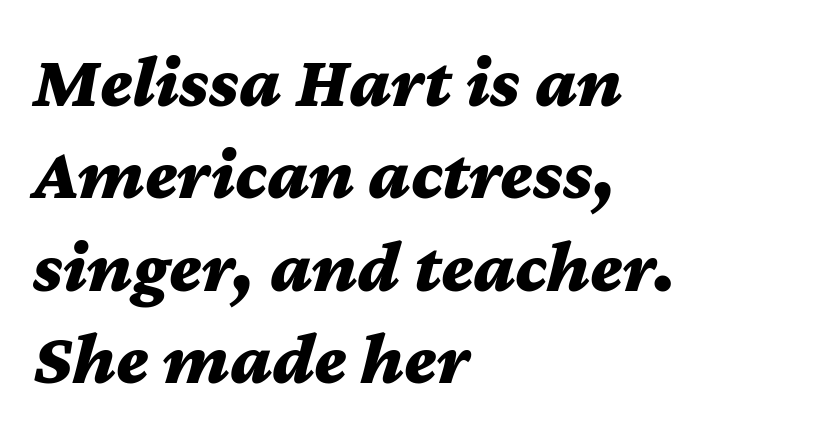
{"italic": "yes", "lean": "right", "slant_degrees": 12, "bold": "yes", "weight": "bold", "width": "wide", "stroke_contrast": "medium", "x_height": "medium", "monospaced": "no", "underline": "no", "align": "left", "line_spacing": "normal", "line_spacing_ratio": 1.25, "letter_spacing": "normal", "letter_spacing_em": 0.0, "glyph_px": 74}
